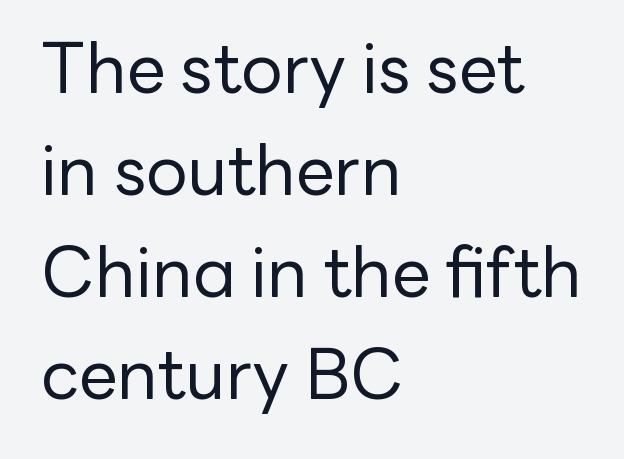
{"serif": "no", "italic": "no", "bold": "no", "weight": "regular", "width": "normal", "stroke_contrast": "low", "x_height": "medium", "monospaced": "no", "underline": "no", "align": "left", "line_spacing": "normal", "line_spacing_ratio": 1.48, "letter_spacing": "normal", "letter_spacing_em": 0.0, "glyph_px": 69}
